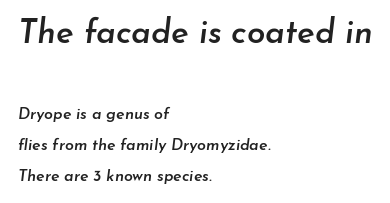
The image shows 33 px semibold type, italic (leaning right); set left-aligned, loose line spacing (1.91x), normal letter spacing, not underlined; the first (top) block is 2.06x larger; low stroke contrast and a small x-height.
